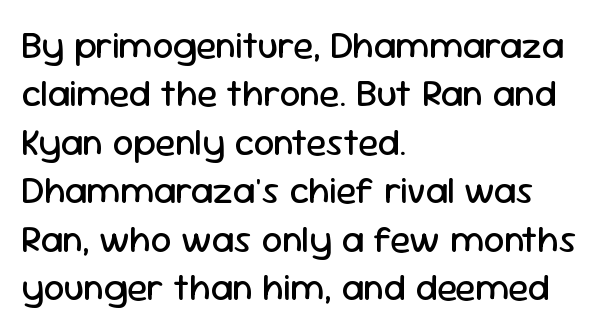
Q: Is the text bold? A: No.
Q: Is the text italic (slanted)? A: No, it is upright.
Q: Is the typeface a serif or a sans-serif typeface? A: Sans-serif.
Q: Is the text underlined? A: No.
Q: How is the paragraph aligned? A: Left-aligned.
Q: Is the spacing between letters normal or unusually wide? A: Normal.
Q: Is the spacing between lines tight, normal or loose? A: Normal.
Q: Width (condensed, normal, or wide)? A: Normal.
Q: Stroke contrast? A: Low.
Q: x-height? A: Medium.
Q: Monospaced? A: No.
